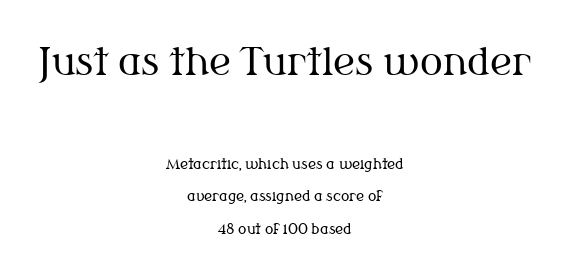
The line-height multiplier appears high, well above default. Type without underlining. Little horizontal feet cap the strokes, marking this as serif type. Quick note: not italic, upright. A quiet, ordinary-to-light weight characterises the typeface.
